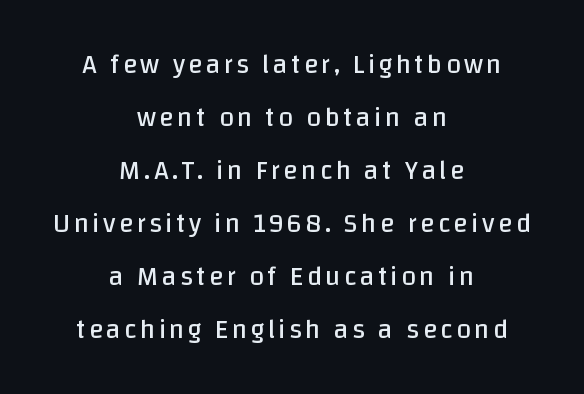
{"italic": "no", "bold": "no", "underline": "no", "align": "center", "line_spacing": "loose", "line_spacing_ratio": 1.96, "glyph_px": 27}
